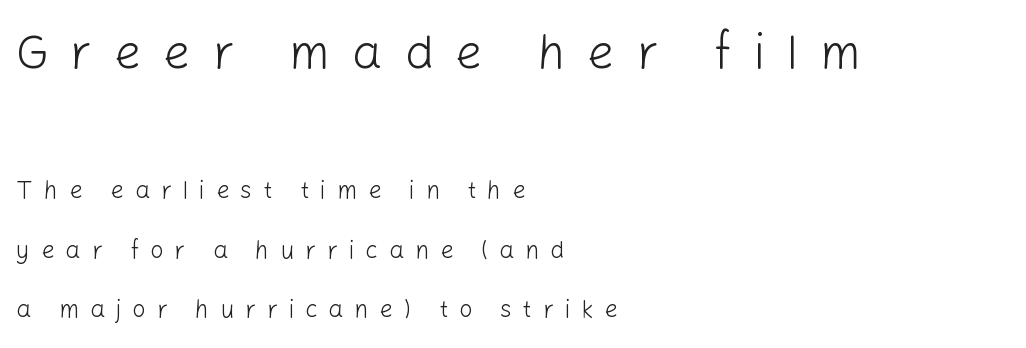
Reading down the column, the eye jumps a long way to each next line. The weight tops out at a normal text grade. The face used here is a sans, in the tradition of grotesques and geometrics. Line starts are locked; line ends wander. A typesetter would mark this as roman, not italic.
